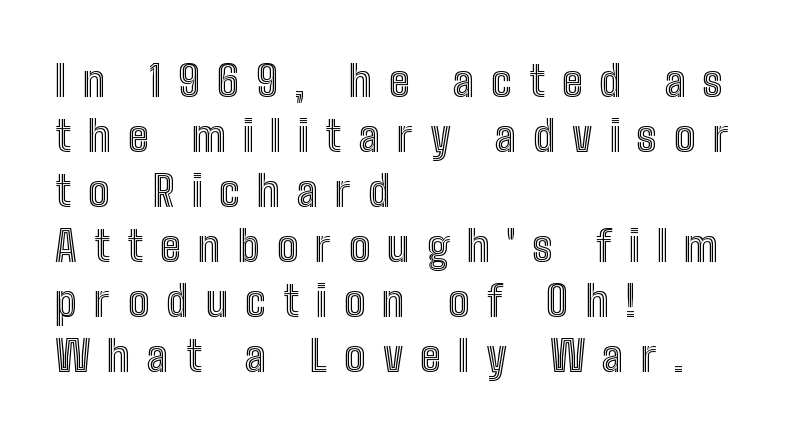
Q: Is the text italic (slanted)? A: No, it is upright.
Q: Is the text underlined? A: No.
Q: How is the paragraph aligned? A: Left-aligned.
Q: Is the spacing between letters normal or unusually wide? A: Unusually wide.
Q: Is the spacing between lines tight, normal or loose? A: Normal.
Q: Width (condensed, normal, or wide)? A: Condensed.
Q: x-height? A: Medium.
Q: Monospaced? A: No.
